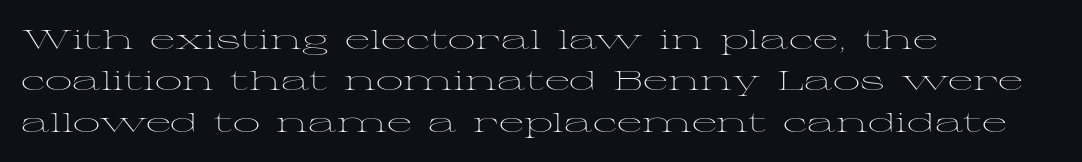
In terms of leading, this rendering sits right in the middle. The lettering stays uniformly vertical, giving the passage a roman look. Decoration check: the copy has no underline. The passage shown is not bold in any degree. How are the letters spaced? Ordinarily, with no added tracking.
